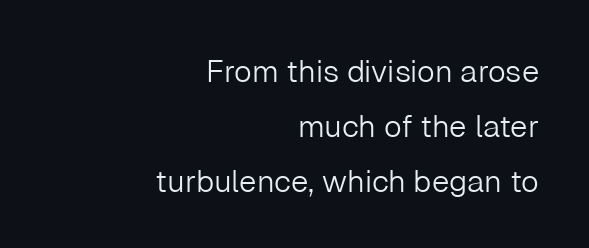
Q: Is the text bold? A: No.
Q: Is the text italic (slanted)? A: No, it is upright.
Q: Is the typeface a serif or a sans-serif typeface? A: Sans-serif.
Q: Is the text underlined? A: No.
Q: How is the paragraph aligned? A: Right-aligned.
Q: Is the spacing between letters normal or unusually wide? A: Normal.
Q: Width (condensed, normal, or wide)? A: Normal.
Q: Stroke contrast? A: Low.
Q: x-height? A: Medium.
Q: Monospaced? A: No.
